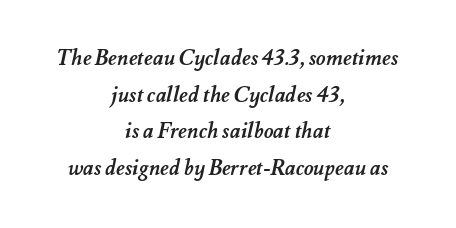
{"bold": "yes", "underline": "no", "align": "center", "line_spacing_ratio": 1.75, "letter_spacing": "normal", "letter_spacing_em": 0.0, "glyph_px": 21}
